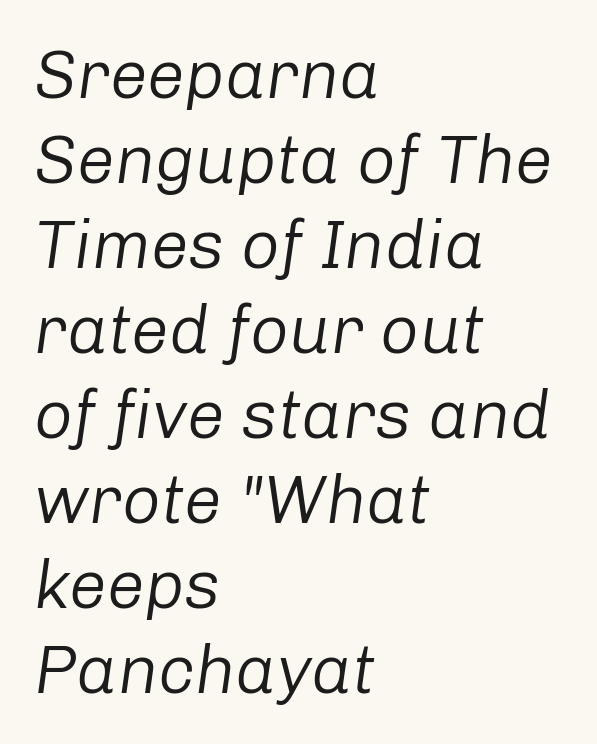
{"italic": "yes", "lean": "right", "slant_degrees": 8, "bold": "no", "weight": "regular", "width": "normal", "stroke_contrast": "low", "x_height": "medium", "monospaced": "no", "underline": "no", "align": "left", "line_spacing": "normal", "line_spacing_ratio": 1.25, "letter_spacing": "normal", "letter_spacing_em": 0.0, "glyph_px": 68}
